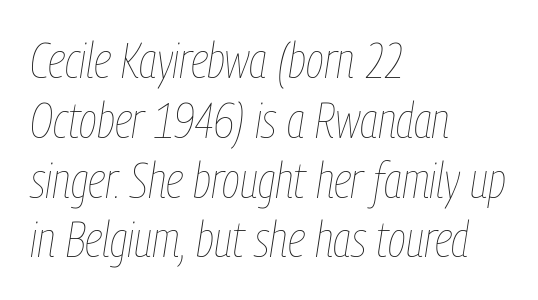
{"italic": "yes", "lean": "right", "slant_degrees": 9, "bold": "no", "weight": "thin", "width": "condensed", "stroke_contrast": "low", "x_height": "medium", "monospaced": "no", "underline": "no", "align": "left", "line_spacing_ratio": 1.22, "letter_spacing": "normal", "letter_spacing_em": 0.0, "glyph_px": 49}
